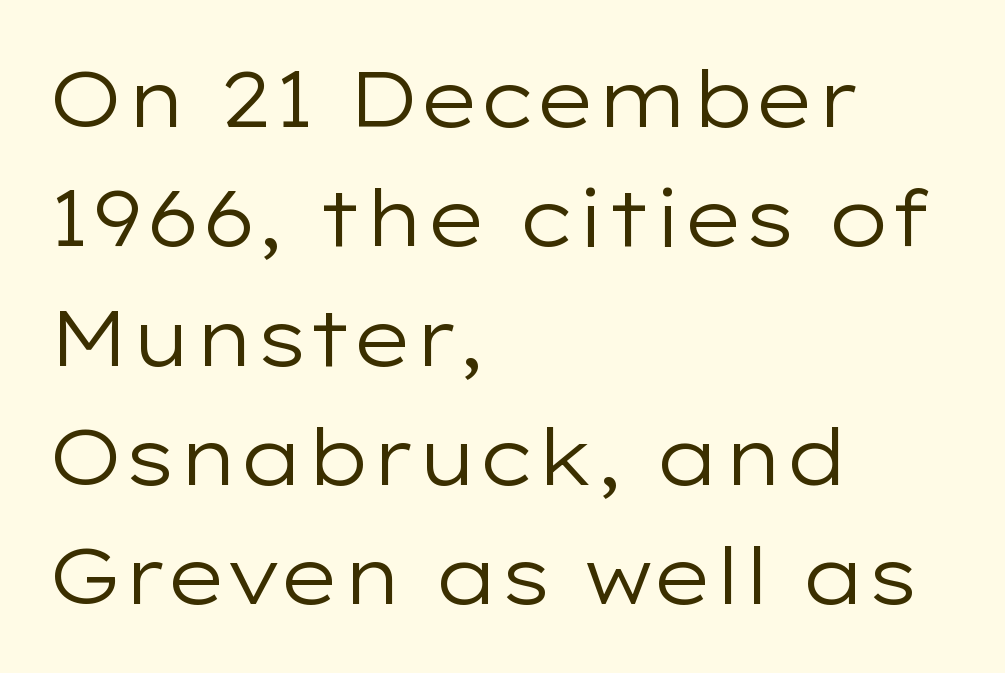
The image shows 79 px regular-weight, wide sans-serif type, upright; set left-aligned, normal line spacing (1.51x), normal letter spacing, not underlined; low stroke contrast and a medium x-height.
